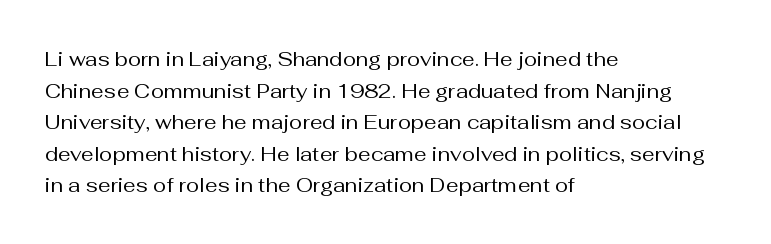
Q: Is the text bold? A: No.
Q: Is the text italic (slanted)? A: No, it is upright.
Q: Is the text underlined? A: No.
Q: How is the paragraph aligned? A: Left-aligned.
Q: Is the spacing between letters normal or unusually wide? A: Normal.
Q: Is the spacing between lines tight, normal or loose? A: Normal.
